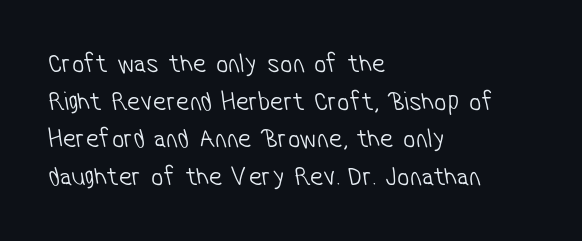
Q: Is the text bold? A: No.
Q: Is the text underlined? A: No.
Q: How is the paragraph aligned? A: Left-aligned.
Q: Is the spacing between letters normal or unusually wide? A: Normal.
Q: Is the spacing between lines tight, normal or loose? A: Normal.
